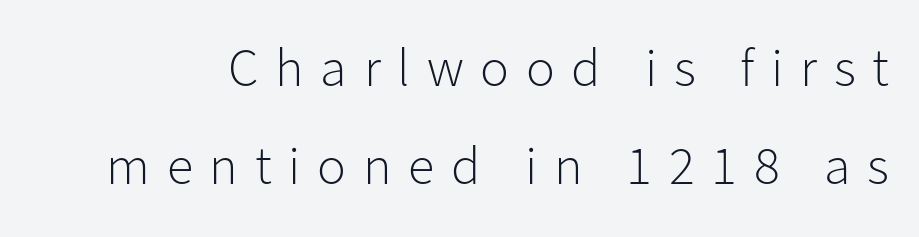
Q: Is the text bold? A: No.
Q: Is the text italic (slanted)? A: No, it is upright.
Q: Is the typeface a serif or a sans-serif typeface? A: Sans-serif.
Q: Is the text underlined? A: No.
Q: Is the spacing between letters normal or unusually wide? A: Unusually wide.
Q: Width (condensed, normal, or wide)? A: Normal.
Q: Stroke contrast? A: Low.
Q: x-height? A: Medium.
Q: Monospaced? A: No.
